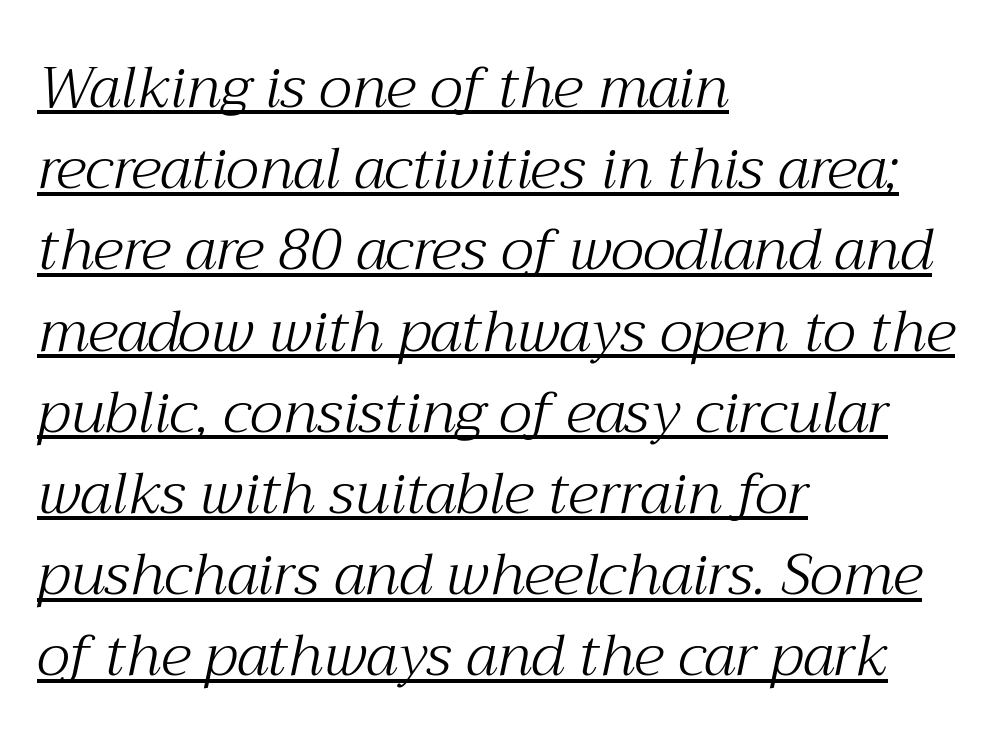
Q: Is the text bold? A: No.
Q: Is the text italic (slanted)? A: Yes, it leans right by about 12 degrees.
Q: Is the typeface a serif or a sans-serif typeface? A: Serif.
Q: Is the text underlined? A: Yes.
Q: How is the paragraph aligned? A: Left-aligned.
Q: Is the spacing between letters normal or unusually wide? A: Normal.
Q: Is the spacing between lines tight, normal or loose? A: Normal.
Q: Width (condensed, normal, or wide)? A: Normal.
Q: Stroke contrast? A: Medium.
Q: x-height? A: Medium.
Q: Monospaced? A: No.
